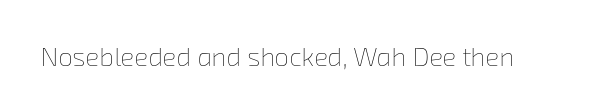
Vertical stems look standard width or narrower in stroke. Unmarked baselines from the first word to the last. There is no visible air inserted between adjacent glyphs.
